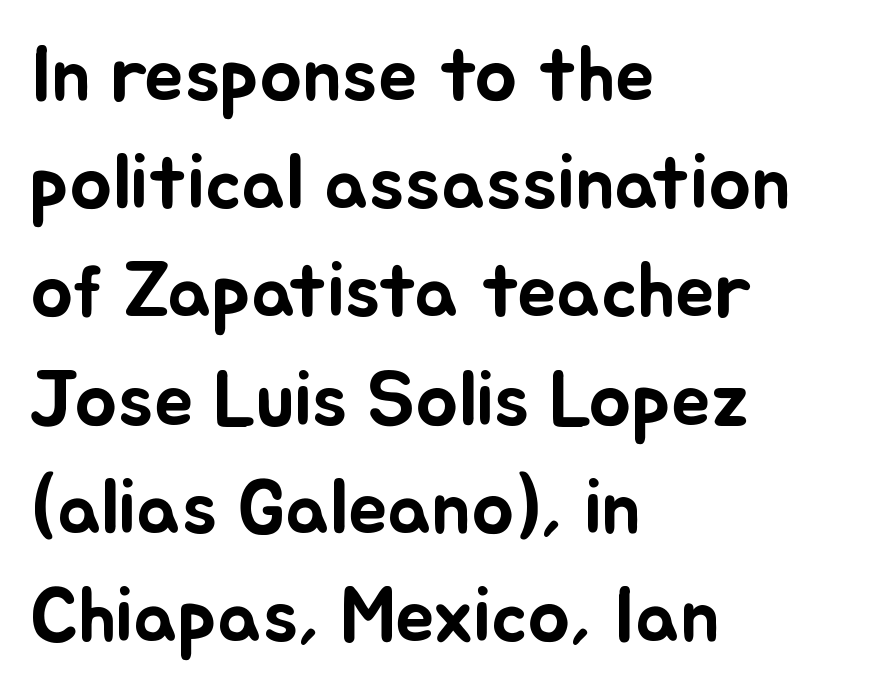
Q: Is the text italic (slanted)? A: No, it is upright.
Q: Is the text underlined? A: No.
Q: How is the paragraph aligned? A: Left-aligned.
Q: Is the spacing between letters normal or unusually wide? A: Normal.
Q: Is the spacing between lines tight, normal or loose? A: Normal.
Q: Width (condensed, normal, or wide)? A: Normal.
Q: Stroke contrast? A: Low.
Q: x-height? A: Small.
Q: Monospaced? A: No.
